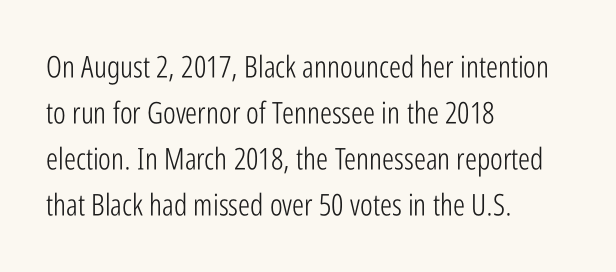
The image shows 30 px light, condensed sans-serif type, upright; set left-aligned, normal line spacing (1.53x), normal letter spacing, not underlined; low stroke contrast and a medium x-height.
